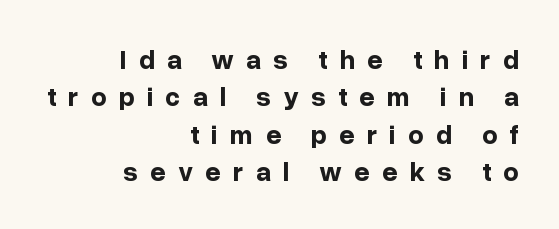
{"italic": "no", "bold": "yes", "underline": "no", "align": "right", "line_spacing": "normal", "line_spacing_ratio": 1.38, "letter_spacing": "wide", "letter_spacing_em": 0.45, "glyph_px": 27}
